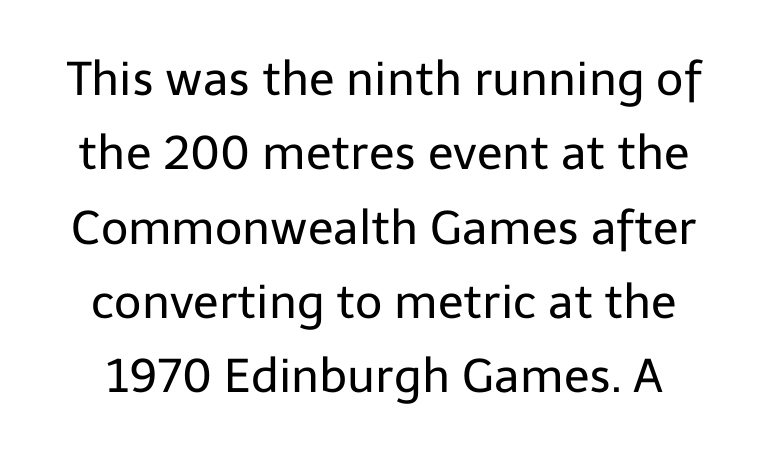
{"serif": "no", "italic": "no", "bold": "no", "weight": "regular", "width": "normal", "stroke_contrast": "low", "x_height": "medium", "monospaced": "no", "underline": "no", "line_spacing": "normal", "line_spacing_ratio": 1.58, "letter_spacing": "normal", "letter_spacing_em": 0.0, "glyph_px": 47}
